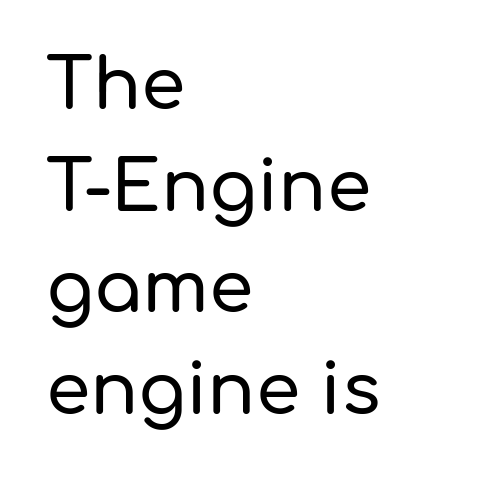
The image shows 71 px sans-serif type, upright; set left-aligned, normal line spacing (1.43x), normal letter spacing, not underlined; low stroke contrast and a medium x-height.
